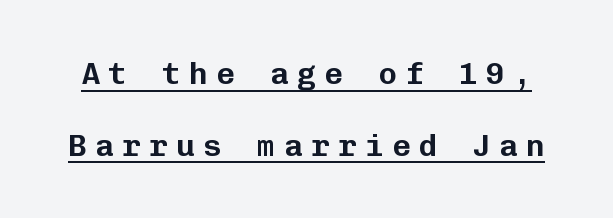
The image shows 31 px sans-serif type, upright, monospaced; set loose line spacing (2.31x), unusually wide letter spacing (+0.27 em), underlined; low stroke contrast and a medium x-height.
